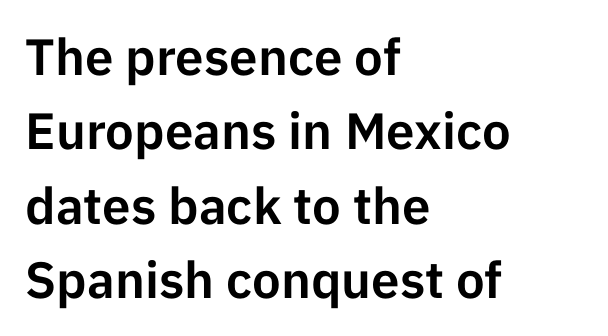
These lines keep a tight, regular rhythm from letter to letter. This is sans-serif lettering, the kind often seen on screens and signage. This sample keeps an unexceptional amount of space between lines. Short and long lines alike share a common starting point at left.
